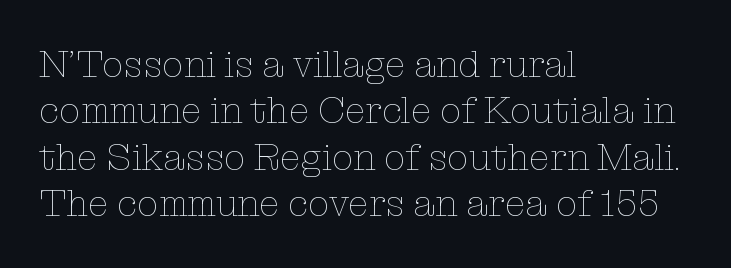
{"italic": "no", "bold": "no", "weight": "thin", "width": "normal", "stroke_contrast": "low", "x_height": "medium", "monospaced": "no", "underline": "no", "align": "left", "line_spacing_ratio": 1.22, "letter_spacing": "normal", "letter_spacing_em": 0.0, "glyph_px": 38}
